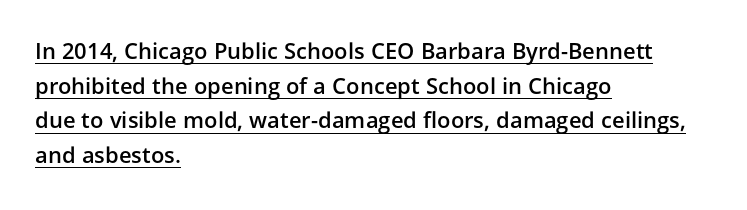
Q: Is the text bold? A: Semi-bold.
Q: Is the text italic (slanted)? A: No, it is upright.
Q: Is the text underlined? A: Yes.
Q: How is the paragraph aligned? A: Left-aligned.
Q: Is the spacing between letters normal or unusually wide? A: Normal.
Q: Is the spacing between lines tight, normal or loose? A: Normal.
